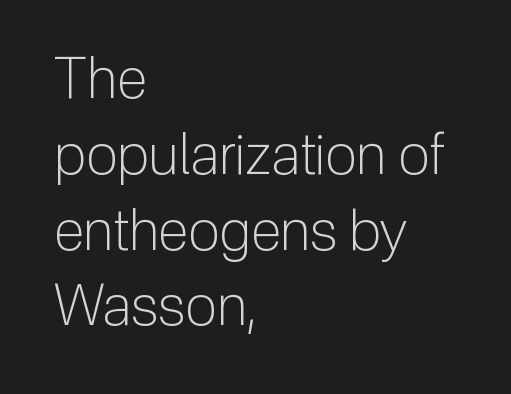
The image shows 57 px light sans-serif type, upright; set left-aligned, normal line spacing (1.33x), normal letter spacing, not underlined; low stroke contrast and a medium x-height.
